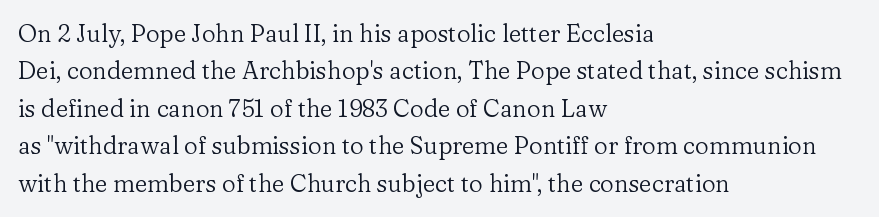
The image shows 24 px text type, upright; set left-aligned, normal line spacing (1.56x), normal letter spacing, not underlined.
